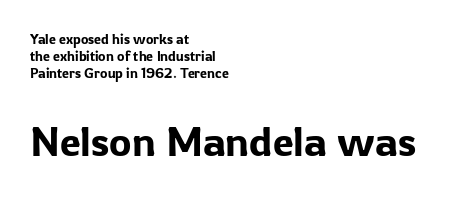
{"serif": "no", "italic": "no", "width": "normal", "stroke_contrast": "low", "x_height": "medium", "monospaced": "no", "underline": "no", "align": "left", "line_spacing_ratio": 1.21, "letter_spacing": "normal", "letter_spacing_em": 0.0, "larger_block": "second", "size_ratio": 3.0, "glyph_px": 42}
